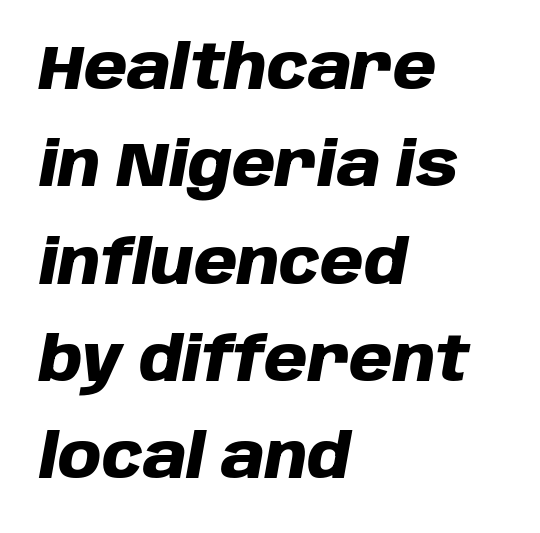
{"italic": "yes", "lean": "right", "slant_degrees": 10, "bold": "yes", "weight": "heavy", "width": "normal", "stroke_contrast": "low", "x_height": "large", "monospaced": "no", "underline": "no", "align": "left", "line_spacing": "normal", "line_spacing_ratio": 1.57, "letter_spacing": "normal", "letter_spacing_em": 0.0, "glyph_px": 62}
